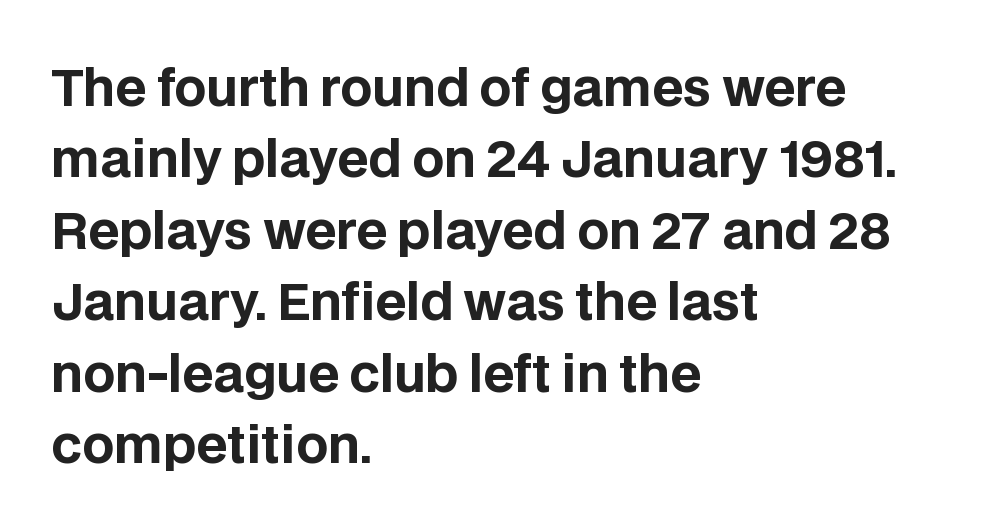
Classification — sans serif. Do the letters lean? They stand straight. Looks like regular typesetting: each glyph gets only the width it needs. What's the leading like? Ordinary, nothing unusual.
